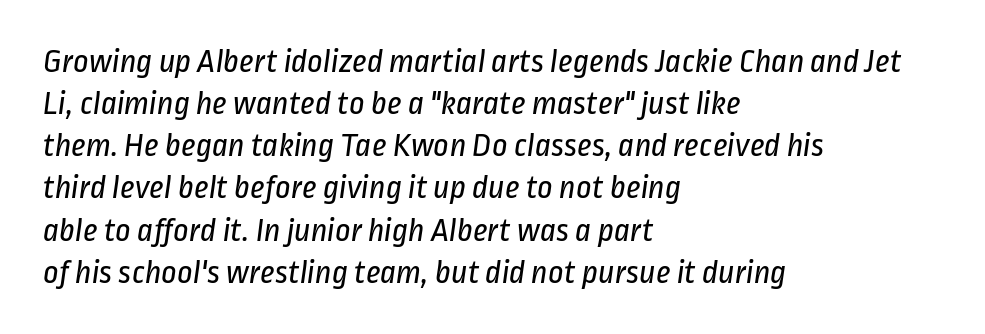
Bold? No — there's no thickening of the strokes. Clear beneath every line of the passage. Observe the ordinary spacing: letters are neighbours, not strangers. Note the varied advance widths — an 'i' is clearly narrower than an 'm'. In CSS terms this would be text-align: left.
